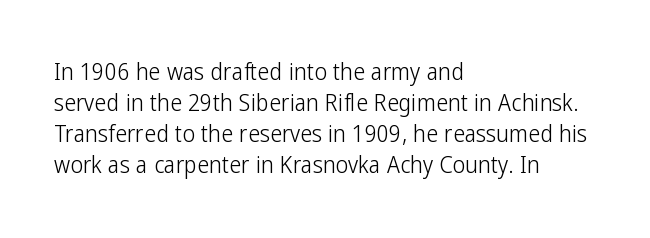
These lines keep a tight, regular rhythm from letter to letter. Notice how descenders clear the ascenders below comfortably — that's standard leading. These lines were composed using upright roman letters. One-word summary of the alignment: left. Nobody drew a line under any word here. The typesetting does not lean heavy: it is not bold.
